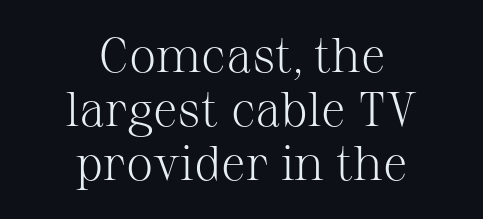
The letters stand straight up with perfectly vertical stems. No extra tracking has been applied to these lines. The passage shown is not bold in any degree. These lines are rendered in a variable-pitch font. Reading down the block, each line starts at a different indent, mirrored at its end.
